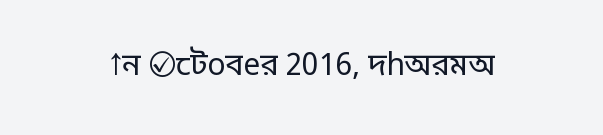
{"serif": "no", "italic": "no", "bold": "no", "weight": "regular", "width": "normal", "stroke_contrast": "low", "x_height": "large", "monospaced": "no", "underline": "no", "letter_spacing": "normal", "letter_spacing_em": 0.0, "glyph_px": 30}
